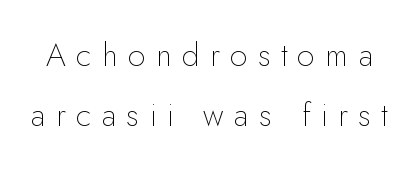
You could only call the tracking loose — the letters float apart. Underline: absent. Letterform terminals end flat and unadorned throughout the passage. Is the stroke heavy? The answer is a plain regular-or-lighter. A typesetter would call this proportional, since set widths differ per character. Every stem runs plumb, perpendicular to the baseline.
